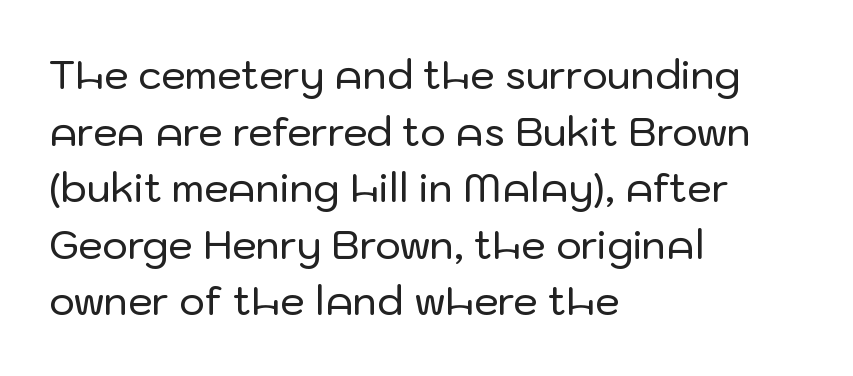
The glyphs are unaccompanied by any horizontal stroke below them. The tracking reads as untouched default to a designer's eye. Is this a sans? Yes — the strokes have no serifs. Think of a printed novel: that variable character pitch is what you see here. The typesetter chose a ragged-right arrangement here.
